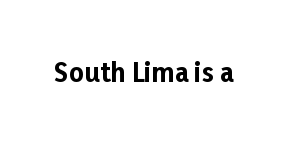
Q: Is the text bold? A: Yes.
Q: Is the text italic (slanted)? A: No, it is upright.
Q: Is the text underlined? A: No.
Q: Is the spacing between letters normal or unusually wide? A: Normal.
